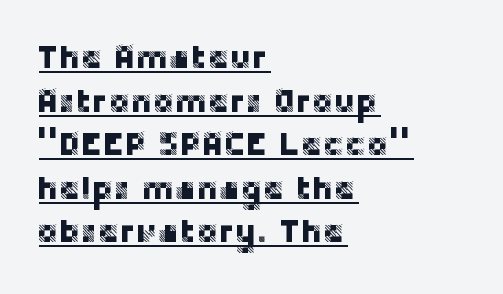
In terms of posture, this sample is upright. Does the copy run flush right? No — it runs flush left. Descenders here cross a horizontal rule under the line. Standard letterfit; no display-style spreading of the glyphs.
